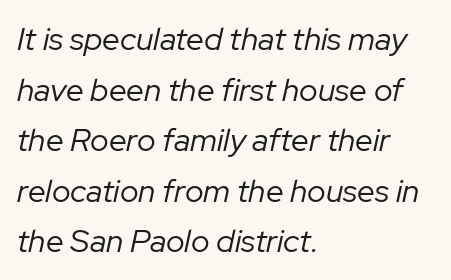
The image shows 32 px regular-weight type, italic (leaning right); set left-aligned, normal line spacing (1.58x), normal letter spacing, not underlined; low stroke contrast and a medium x-height.
